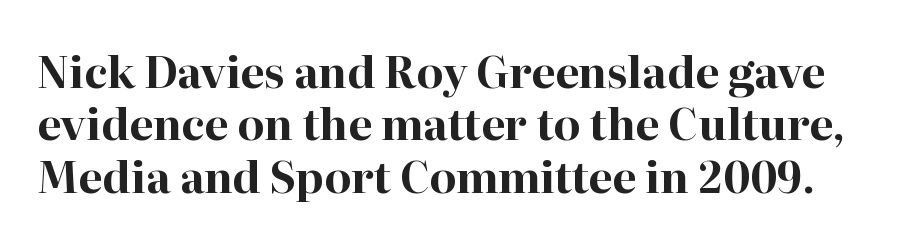
Q: Is the text bold? A: Yes.
Q: Is the text italic (slanted)? A: No, it is upright.
Q: Is the typeface a serif or a sans-serif typeface? A: Serif.
Q: Is the text underlined? A: No.
Q: Is the spacing between letters normal or unusually wide? A: Normal.
Q: Width (condensed, normal, or wide)? A: Normal.
Q: Stroke contrast? A: High.
Q: x-height? A: Medium.
Q: Monospaced? A: No.
